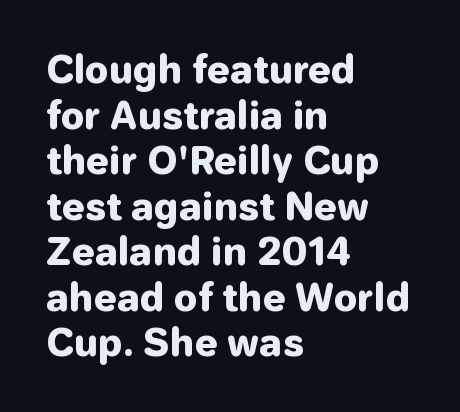
{"serif": "no", "italic": "no", "bold": "yes", "weight": "heavy", "width": "normal", "stroke_contrast": "low", "x_height": "medium", "monospaced": "no", "underline": "no", "align": "left", "line_spacing_ratio": 1.23, "letter_spacing": "normal", "letter_spacing_em": 0.0, "glyph_px": 37}
